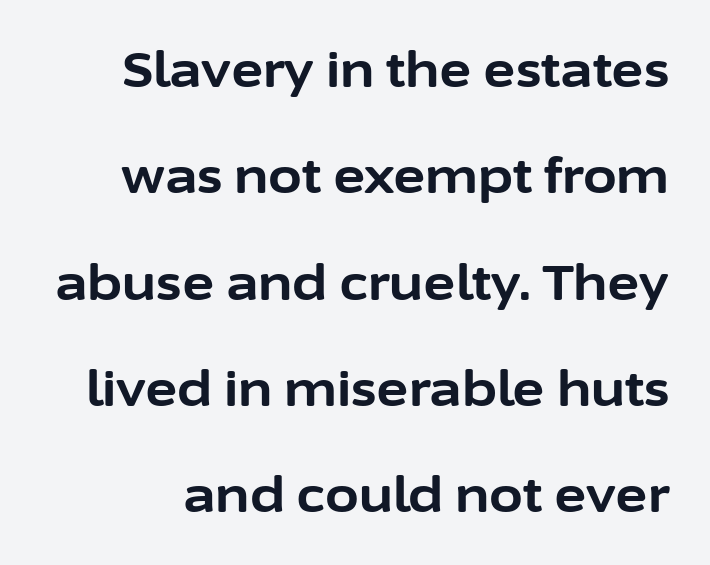
The image shows 49 px bold sans-serif type, upright; set loose line spacing (2.17x), normal letter spacing, not underlined; low stroke contrast and a medium x-height.
